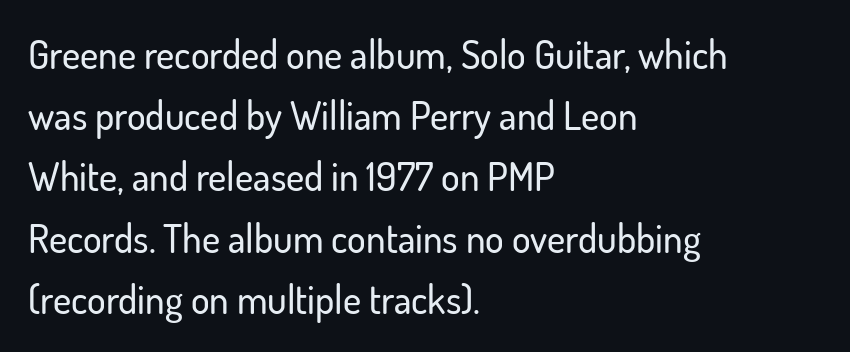
{"serif": "no", "italic": "no", "width": "normal", "stroke_contrast": "low", "x_height": "small", "monospaced": "no", "underline": "no", "align": "left", "line_spacing": "normal", "line_spacing_ratio": 1.57, "letter_spacing": "normal", "letter_spacing_em": 0.0, "glyph_px": 39}
